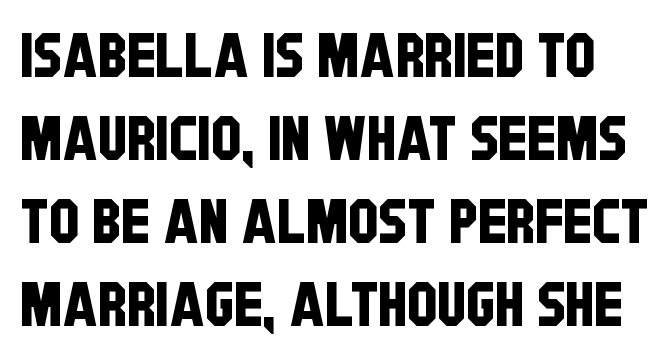
Q: Is the typeface a serif or a sans-serif typeface? A: Sans-serif.
Q: Is the text underlined? A: No.
Q: Is the spacing between letters normal or unusually wide? A: Normal.
Q: Is the spacing between lines tight, normal or loose? A: Normal.
Q: Width (condensed, normal, or wide)? A: Condensed.
Q: Stroke contrast? A: Low.
Q: x-height? A: Large.
Q: Monospaced? A: No.
